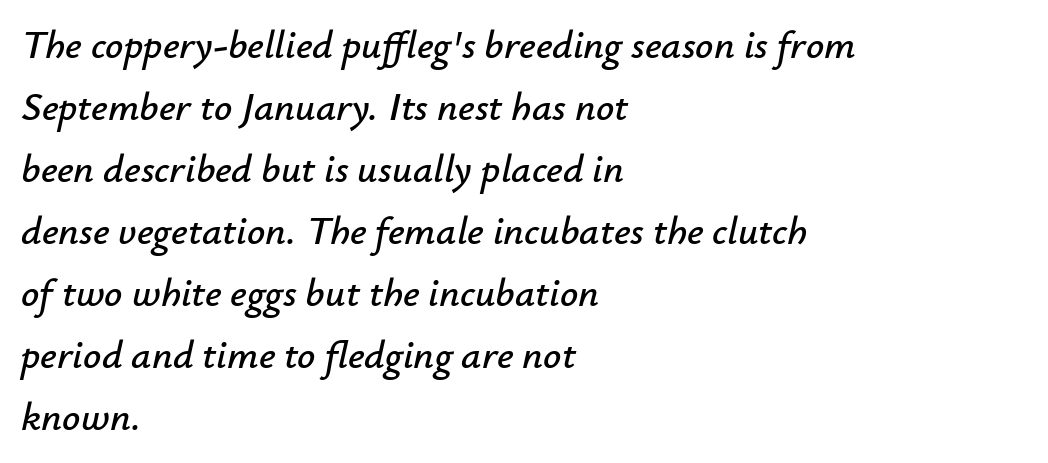
{"italic": "yes", "lean": "right", "slant_degrees": 12, "width": "normal", "stroke_contrast": "low", "x_height": "small", "monospaced": "no", "underline": "no", "align": "left", "line_spacing": "normal", "line_spacing_ratio": 1.55, "letter_spacing": "normal", "letter_spacing_em": 0.0, "glyph_px": 40}
